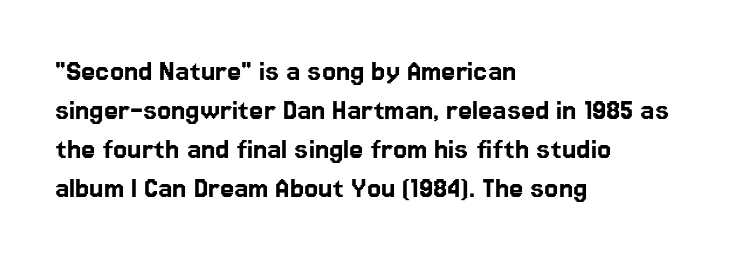
{"serif": "no", "italic": "no", "width": "normal", "stroke_contrast": "low", "x_height": "medium", "monospaced": "no", "underline": "no", "align": "left", "line_spacing_ratio": 1.22, "letter_spacing": "normal", "letter_spacing_em": 0.0, "glyph_px": 32}
